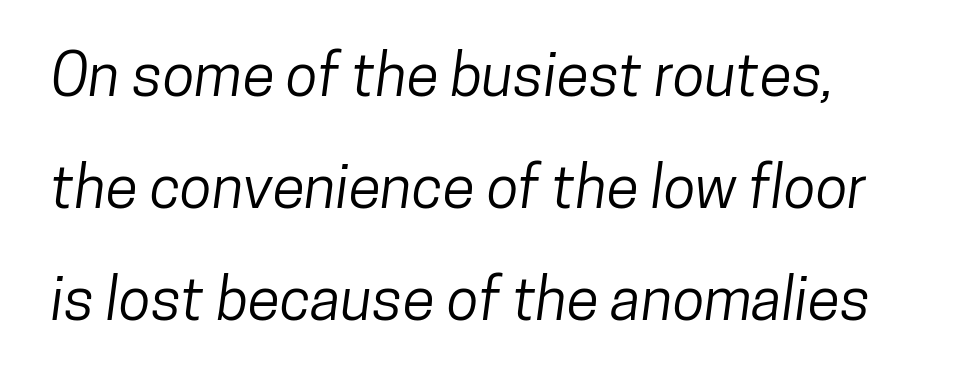
Q: Is the typeface a serif or a sans-serif typeface? A: Sans-serif.
Q: Is the text underlined? A: No.
Q: Is the spacing between letters normal or unusually wide? A: Normal.
Q: Is the spacing between lines tight, normal or loose? A: Loose.
Q: Width (condensed, normal, or wide)? A: Condensed.
Q: Stroke contrast? A: Low.
Q: x-height? A: Medium.
Q: Monospaced? A: No.
